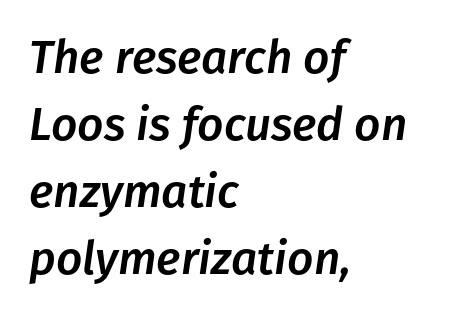
Posture: slanted. The rendering anchors every line to the left-hand side. The block of text has a typical density, with ordinary space between rows. Standard letterfit; no display-style spreading of the glyphs. You could not count columns in this text — the font is proportionally spaced.
